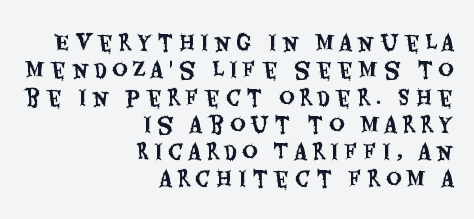
The image shows 21 px text type, upright; set right-aligned, normal line spacing (1.3x), unusually wide letter spacing (+0.26 em), not underlined.
